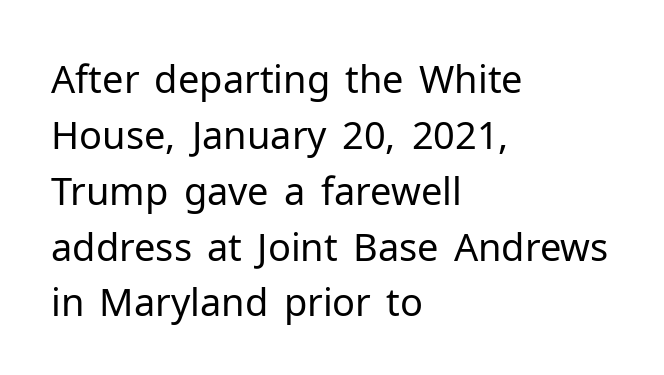
Q: Is the text bold? A: No.
Q: Is the text italic (slanted)? A: No, it is upright.
Q: Is the typeface a serif or a sans-serif typeface? A: Sans-serif.
Q: Is the text underlined? A: No.
Q: How is the paragraph aligned? A: Left-aligned.
Q: Is the spacing between letters normal or unusually wide? A: Normal.
Q: Is the spacing between lines tight, normal or loose? A: Normal.
Q: Width (condensed, normal, or wide)? A: Normal.
Q: Stroke contrast? A: Low.
Q: x-height? A: Medium.
Q: Monospaced? A: No.
